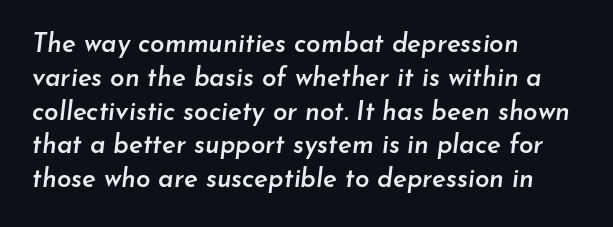
The image shows 26 px text type, italic (leaning right); set left-aligned, normal line spacing (1.3x), normal letter spacing, not underlined.
